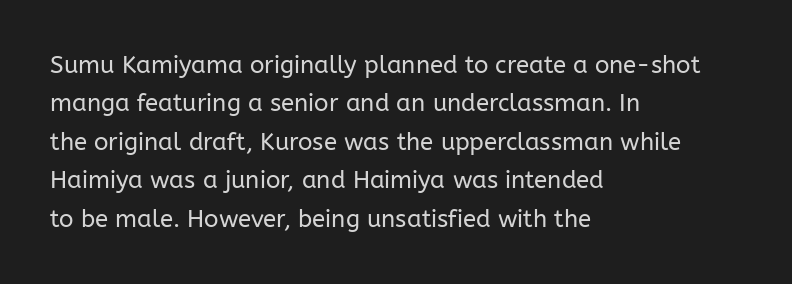
Q: Is the text bold? A: No.
Q: Is the text italic (slanted)? A: No, it is upright.
Q: Is the text underlined? A: No.
Q: How is the paragraph aligned? A: Left-aligned.
Q: Is the spacing between letters normal or unusually wide? A: Normal.
Q: Is the spacing between lines tight, normal or loose? A: Normal.
